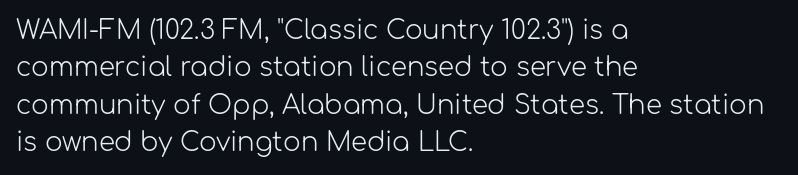
The image shows 26 px text type, upright; set left-aligned, normal line spacing (1.44x), normal letter spacing, not underlined.
